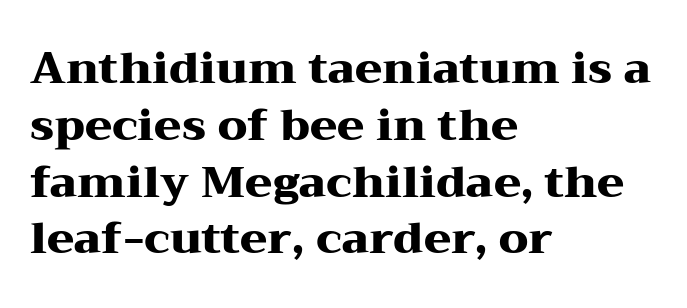
These lines were composed using upright roman letters. Heavy, bold letterforms. The space between consecutive lines is moderate. The string is rendered with underlining switched off.
